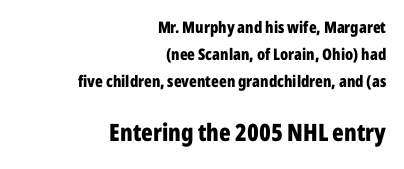
Q: Is the text bold? A: Yes.
Q: Is the text italic (slanted)? A: No, it is upright.
Q: Is the text underlined? A: No.
Q: How is the paragraph aligned? A: Right-aligned.
Q: Is the spacing between letters normal or unusually wide? A: Normal.
Q: Is the spacing between lines tight, normal or loose? A: Normal.
Q: Which block of text is set in a larger size, the first (top) or the second (bottom)? A: The second (bottom) one.
